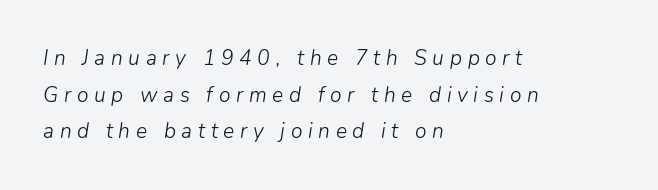
Q: Is the text bold? A: No.
Q: Is the text italic (slanted)? A: Yes, it leans right by about 9 degrees.
Q: Is the text underlined? A: No.
Q: How is the paragraph aligned? A: Left-aligned.
Q: Is the spacing between letters normal or unusually wide? A: Unusually wide.
